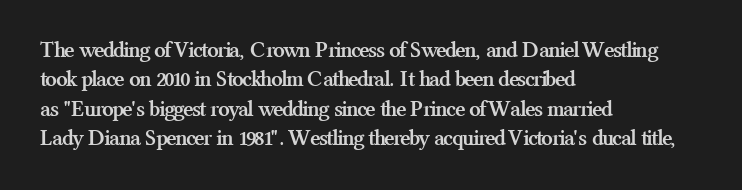
Q: Is the text bold? A: Yes.
Q: Is the text italic (slanted)? A: No, it is upright.
Q: Is the text underlined? A: No.
Q: How is the paragraph aligned? A: Left-aligned.
Q: Is the spacing between letters normal or unusually wide? A: Normal.
Q: Is the spacing between lines tight, normal or loose? A: Normal.
